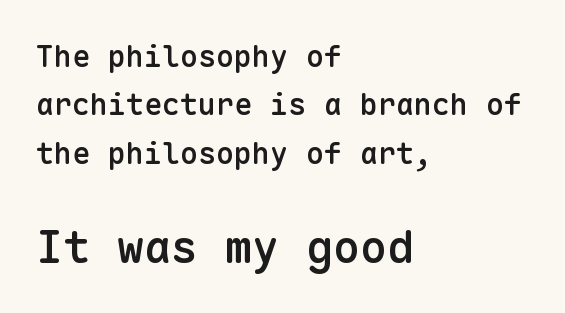
{"serif": "no", "italic": "no", "bold": "semi", "weight": "semibold", "width": "normal", "stroke_contrast": "low", "x_height": "medium", "monospaced": "yes", "underline": "no", "align": "left", "line_spacing": "normal", "line_spacing_ratio": 1.61, "letter_spacing": "normal", "letter_spacing_em": 0.0, "larger_block": "second", "size_ratio": 1.5, "glyph_px": 45}
